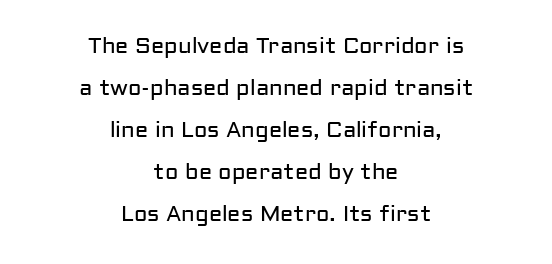
This sample uses an upright cut, with every glyph sitting square on the baseline. Only glyphs here, with clear space below each row. This is not heavy type; no bold has been used. Default kerning and tracking; the words read as compact shapes. Reading down the column, the eye jumps a long way to each next line. The rendering positions every line midway between the sides.
